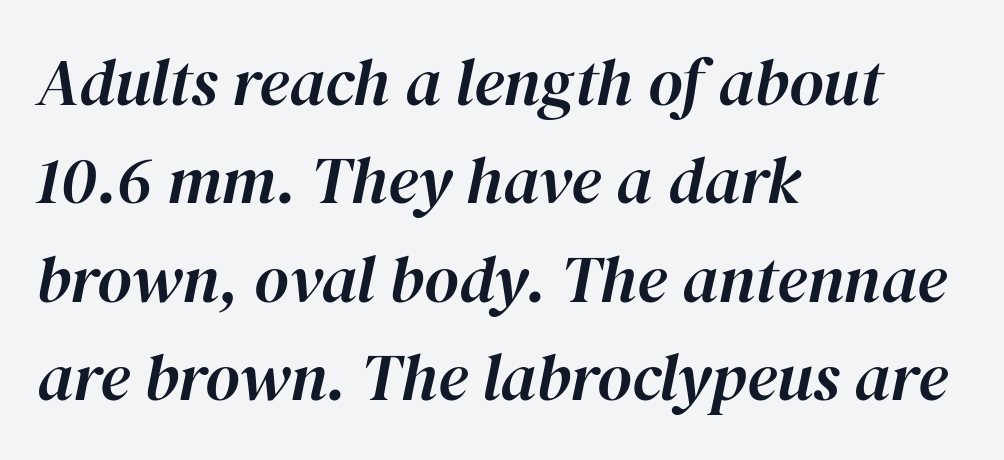
The image shows 66 px text type, italic (leaning right); set left-aligned, normal line spacing (1.49x), normal letter spacing, not underlined; high stroke contrast and a medium x-height.
